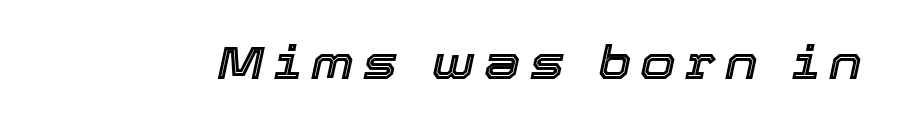
{"italic": "yes", "lean": "right", "slant_degrees": 12, "width": "normal", "x_height": "medium", "monospaced": "no", "underline": "no", "letter_spacing": "wide", "letter_spacing_em": 0.2, "glyph_px": 46}
